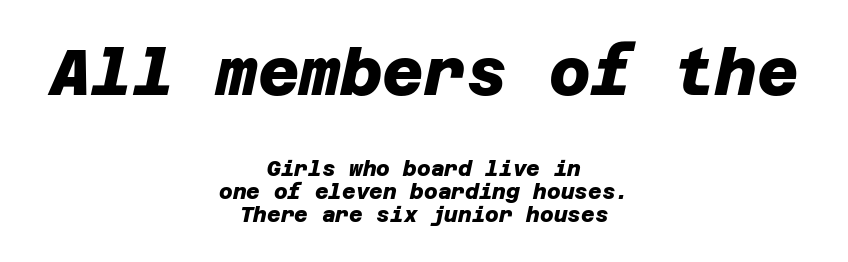
Q: Is the text bold? A: Yes.
Q: Is the typeface a serif or a sans-serif typeface? A: Sans-serif.
Q: Is the text underlined? A: No.
Q: How is the paragraph aligned? A: Centered.
Q: Is the spacing between letters normal or unusually wide? A: Normal.
Q: Is the spacing between lines tight, normal or loose? A: Tight.
Q: Which block of text is set in a larger size, the first (top) or the second (bottom)? A: The first (top) one.
Q: Width (condensed, normal, or wide)? A: Normal.
Q: Stroke contrast? A: Low.
Q: x-height? A: Large.
